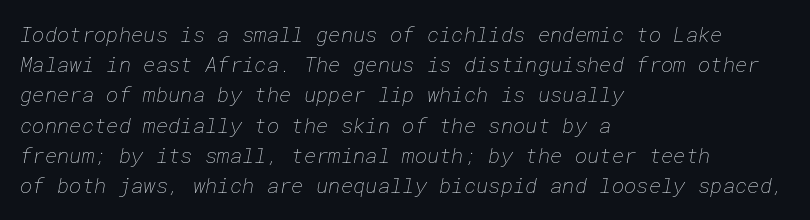
Quick note: interline space is typical. No heavy texture on the line: the type isn't bold. In CSS terms this would be text-align: left. The tracking reads as untouched default to a designer's eye. The string is rendered with underlining switched off.
